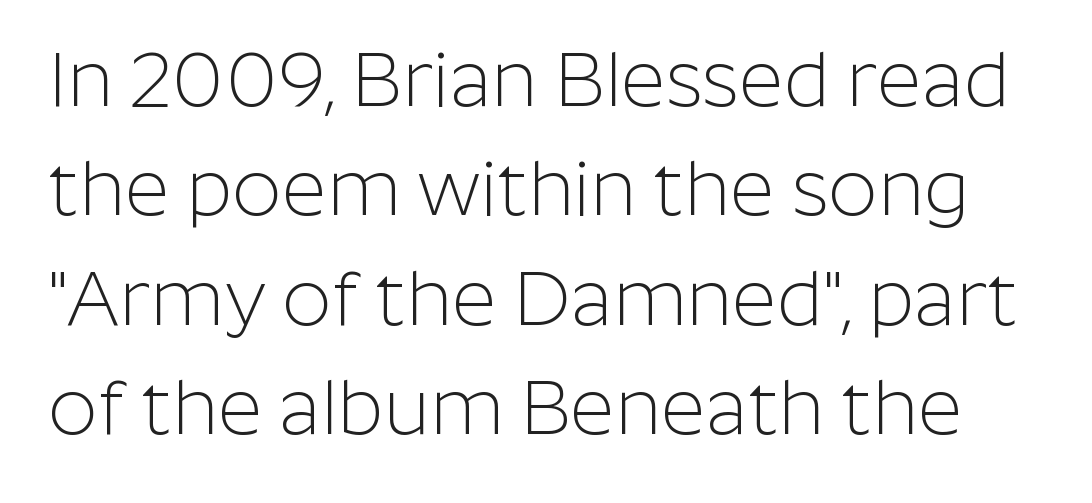
In terms of posture, this sample is upright. Default kerning and tracking; the words read as compact shapes. Character widths vary here, with narrow letters taking less room than wide ones. Baseline-to-baseline distance is the conventional proportion of letter height. The face used here is a sans, in the tradition of grotesques and geometrics.
